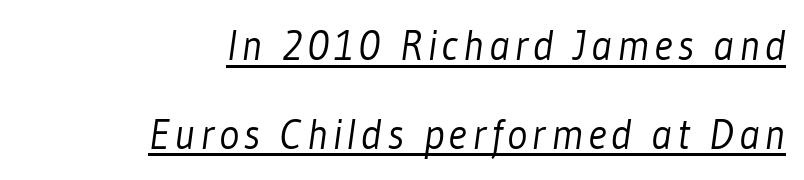
Nothing sits at the stroke ends, so this counts as sans-serif. A typesetter would call this proportional, since set widths differ per character. Is the block centered? No — it sits flush against the right margin. The letters look calm and open, with moderate or lighter stems. The passage shown is underscored from start to finish. What's the leading like? Stretched, with rows far apart.
